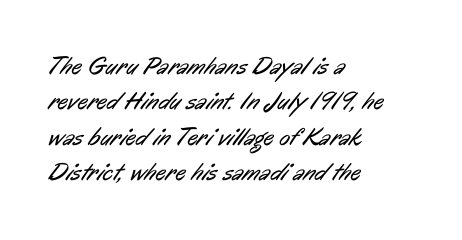
Q: Is the text bold? A: No.
Q: Is the text underlined? A: No.
Q: How is the paragraph aligned? A: Left-aligned.
Q: Is the spacing between letters normal or unusually wide? A: Normal.
Q: Is the spacing between lines tight, normal or loose? A: Normal.
